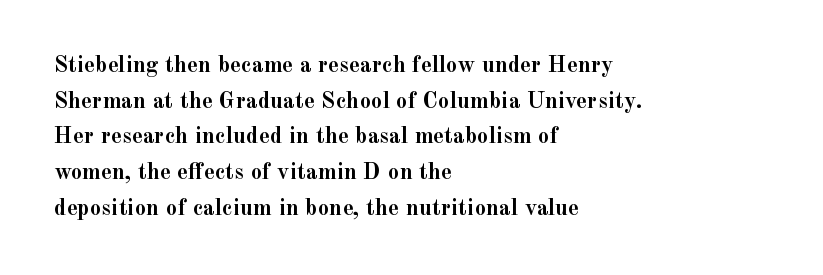
Q: Is the text bold? A: Yes.
Q: Is the text italic (slanted)? A: No, it is upright.
Q: Is the text underlined? A: No.
Q: How is the paragraph aligned? A: Left-aligned.
Q: Is the spacing between letters normal or unusually wide? A: Normal.
Q: Is the spacing between lines tight, normal or loose? A: Normal.
